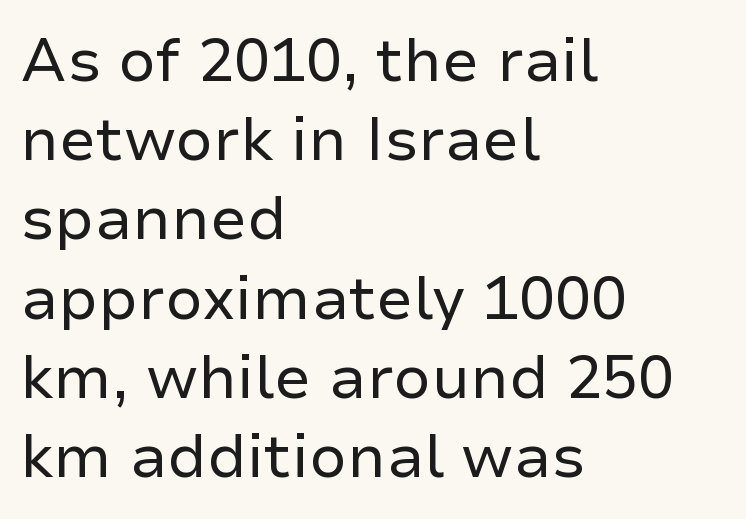
Q: Is the text bold? A: No.
Q: Is the text italic (slanted)? A: No, it is upright.
Q: Is the typeface a serif or a sans-serif typeface? A: Sans-serif.
Q: Is the text underlined? A: No.
Q: How is the paragraph aligned? A: Left-aligned.
Q: Is the spacing between letters normal or unusually wide? A: Normal.
Q: Is the spacing between lines tight, normal or loose? A: Normal.
Q: Width (condensed, normal, or wide)? A: Normal.
Q: Stroke contrast? A: Low.
Q: x-height? A: Medium.
Q: Monospaced? A: No.
